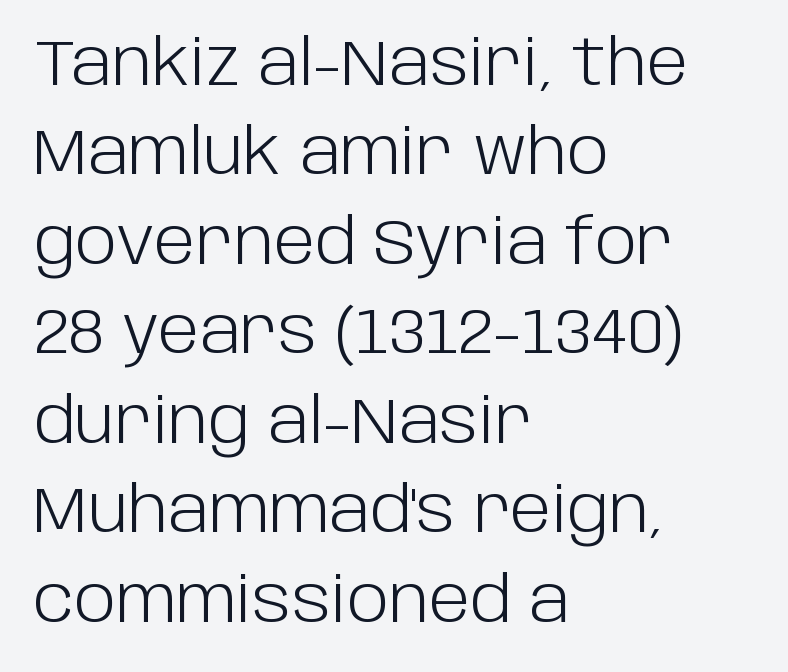
Each new line begins a customary step beneath the previous one. The lines in this sample share a left origin and differ only in where they stop. Is this a fixed-width face? No — the glyphs have proportional, varying widths. You could call the tracking neutral — neither tight nor loose.
